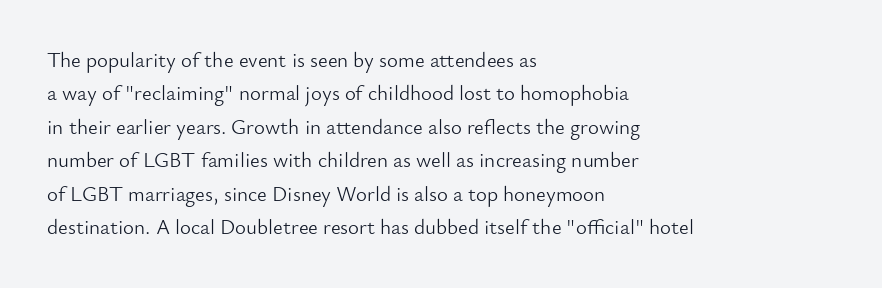
How would I describe the line gaps? Plain and ordinary. Weight: in the light-to-regular range. The type is set solid horizontally, with unmodified tracking. The lines are quadded left.
